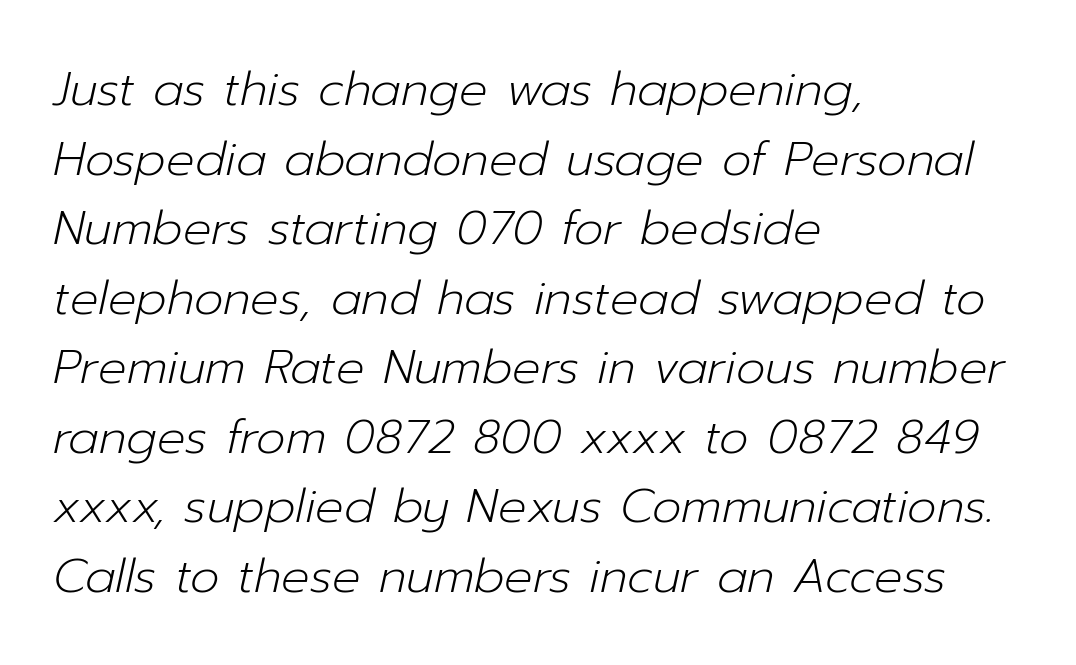
{"italic": "yes", "lean": "right", "slant_degrees": 12, "bold": "no", "weight": "light", "width": "normal", "stroke_contrast": "low", "x_height": "medium", "monospaced": "no", "underline": "no", "align": "left", "line_spacing": "normal", "line_spacing_ratio": 1.48, "letter_spacing": "normal", "letter_spacing_em": 0.0, "glyph_px": 47}
